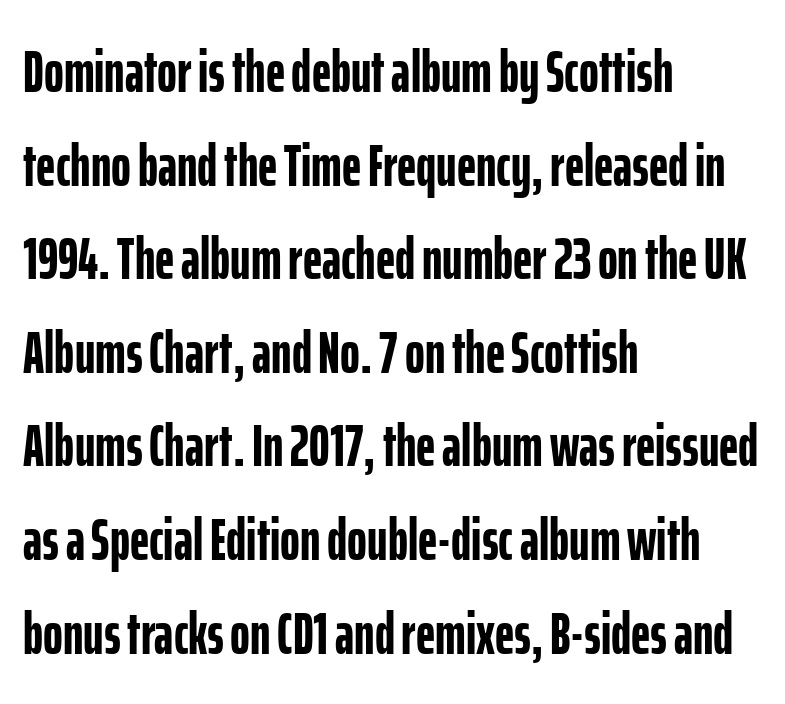
{"serif": "no", "italic": "no", "bold": "yes", "weight": "semibold", "width": "condensed", "stroke_contrast": "low", "x_height": "medium", "monospaced": "no", "underline": "no", "align": "left", "line_spacing": "normal", "line_spacing_ratio": 1.56, "letter_spacing": "normal", "letter_spacing_em": 0.0, "glyph_px": 60}
